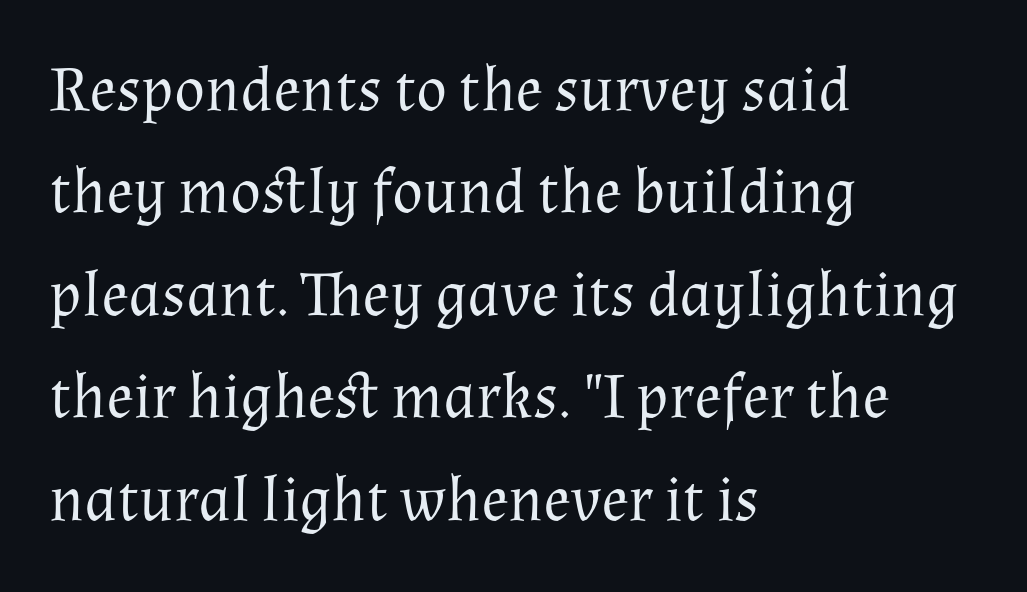
The image shows 64 px regular-weight serif type, upright; set left-aligned, normal line spacing (1.6x), normal letter spacing, not underlined; medium stroke contrast and a medium x-height.
